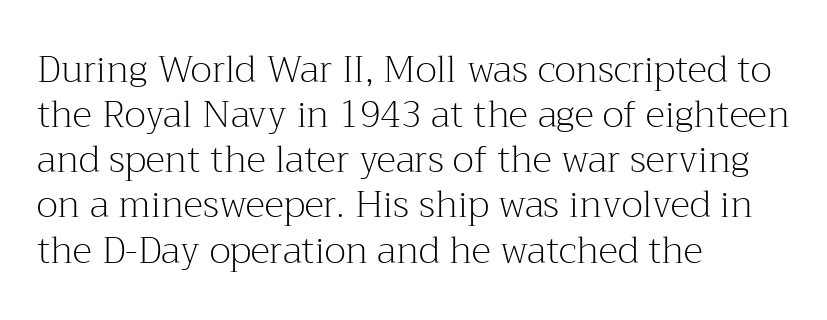
Q: Is the text bold? A: No.
Q: Is the text italic (slanted)? A: No, it is upright.
Q: Is the typeface a serif or a sans-serif typeface? A: Serif.
Q: Is the text underlined? A: No.
Q: How is the paragraph aligned? A: Left-aligned.
Q: Is the spacing between letters normal or unusually wide? A: Normal.
Q: Width (condensed, normal, or wide)? A: Normal.
Q: Stroke contrast? A: Medium.
Q: x-height? A: Medium.
Q: Monospaced? A: No.
